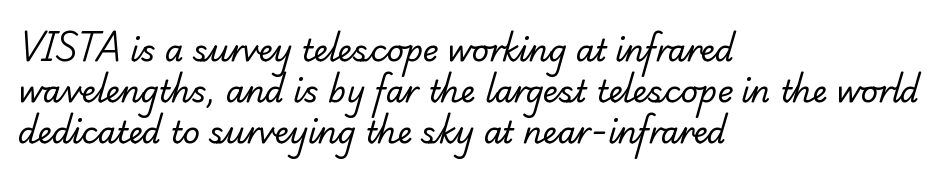
Q: Is the text bold? A: No.
Q: Is the typeface a serif or a sans-serif typeface? A: Serif.
Q: Is the text underlined? A: No.
Q: How is the paragraph aligned? A: Left-aligned.
Q: Is the spacing between letters normal or unusually wide? A: Normal.
Q: Is the spacing between lines tight, normal or loose? A: Normal.
Q: Width (condensed, normal, or wide)? A: Normal.
Q: Stroke contrast? A: Low.
Q: x-height? A: Small.
Q: Monospaced? A: No.
